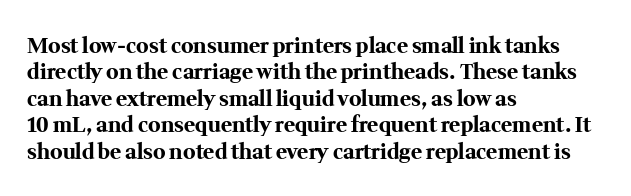
Q: Is the text bold? A: Yes.
Q: Is the text italic (slanted)? A: No, it is upright.
Q: Is the text underlined? A: No.
Q: How is the paragraph aligned? A: Left-aligned.
Q: Is the spacing between letters normal or unusually wide? A: Normal.
Q: Is the spacing between lines tight, normal or loose? A: Normal.
